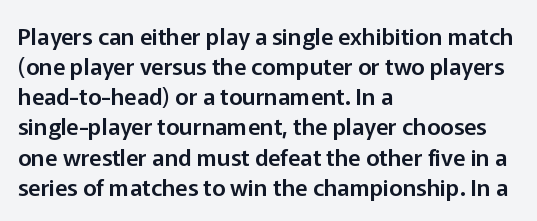
Q: Is the text italic (slanted)? A: No, it is upright.
Q: Is the text underlined? A: No.
Q: How is the paragraph aligned? A: Left-aligned.
Q: Is the spacing between letters normal or unusually wide? A: Normal.
Q: Is the spacing between lines tight, normal or loose? A: Normal.
